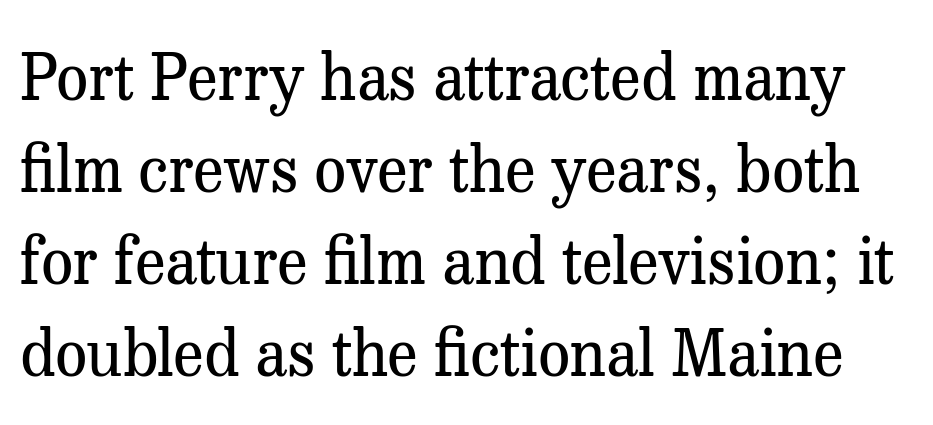
Q: Is the text bold? A: No.
Q: Is the text italic (slanted)? A: No, it is upright.
Q: Is the typeface a serif or a sans-serif typeface? A: Serif.
Q: Is the text underlined? A: No.
Q: Is the spacing between letters normal or unusually wide? A: Normal.
Q: Is the spacing between lines tight, normal or loose? A: Normal.
Q: Width (condensed, normal, or wide)? A: Normal.
Q: Stroke contrast? A: Medium.
Q: x-height? A: Medium.
Q: Monospaced? A: No.
